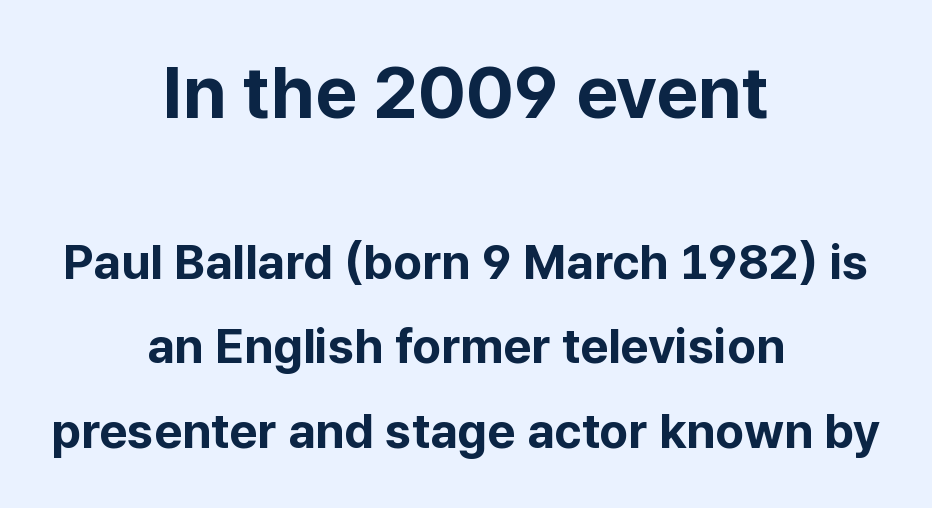
The image shows 73 px bold sans-serif type, upright; set centered, line spacing 1.72x, normal letter spacing, not underlined; the first (top) block is 1.49x larger; low stroke contrast and a medium x-height.
